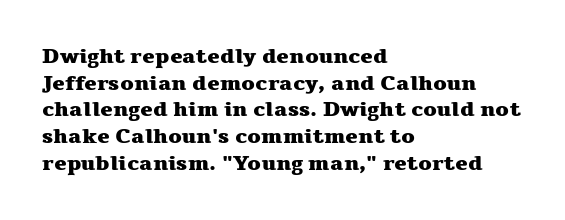
Honestly, the row spacing looks completely unremarkable. Posture: upright roman. Plenty of ink on the page — the face is bold. Typeset ragged right — the left edge is the straight one.
